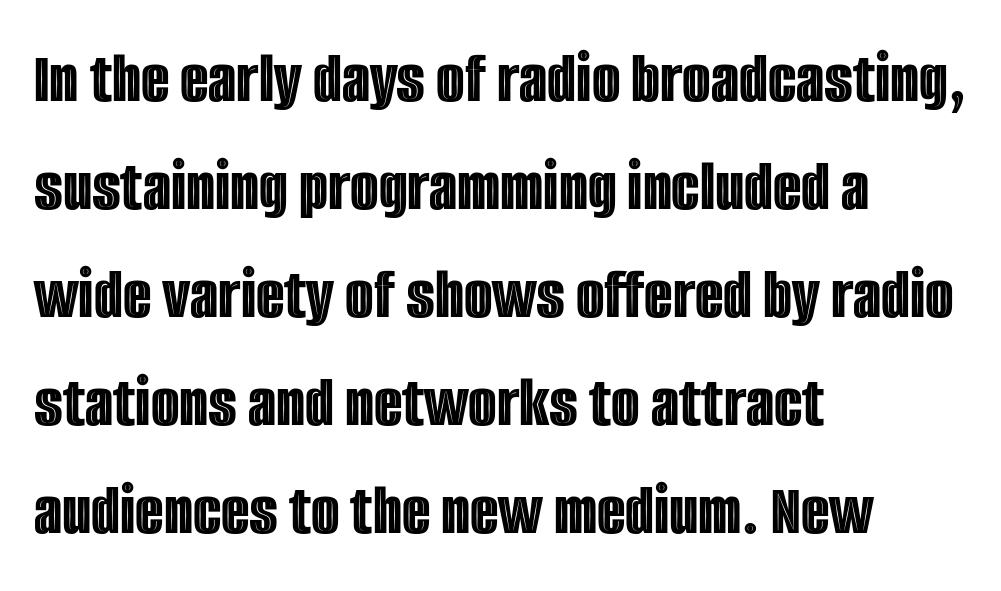
The image shows 74 px condensed type, upright; set left-aligned, normal line spacing (1.46x), normal letter spacing, not underlined; a large x-height.
